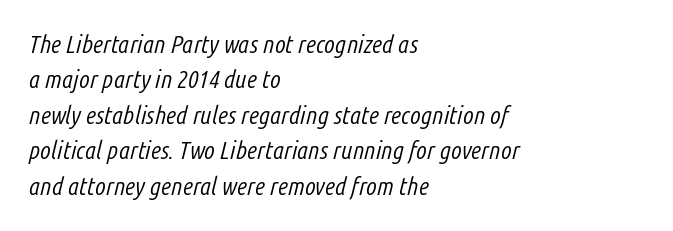
{"italic": "yes", "lean": "right", "slant_degrees": 14, "bold": "no", "underline": "no", "align": "left", "line_spacing": "normal", "line_spacing_ratio": 1.42, "letter_spacing": "normal", "letter_spacing_em": 0.0, "glyph_px": 25}
